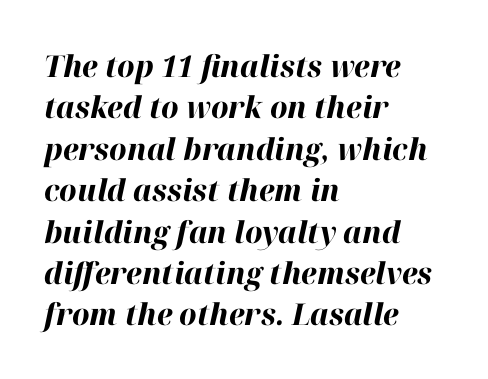
The image shows 30 px bold type, italic (leaning right); set left-aligned, normal line spacing (1.38x), normal letter spacing, not underlined; high stroke contrast and a medium x-height.
